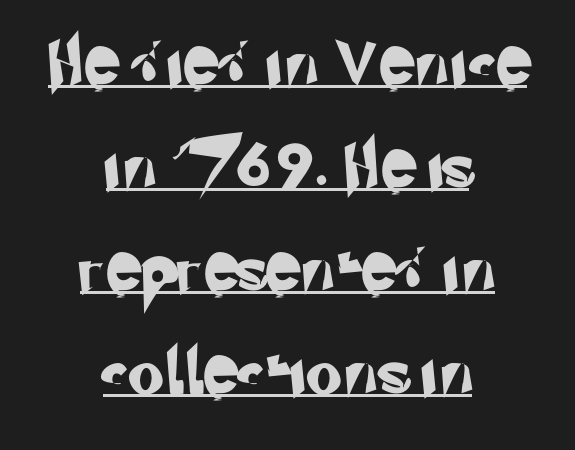
Q: Is the typeface a serif or a sans-serif typeface? A: Sans-serif.
Q: Is the text underlined? A: Yes.
Q: How is the paragraph aligned? A: Centered.
Q: Is the spacing between lines tight, normal or loose? A: Loose.
Q: Width (condensed, normal, or wide)? A: Normal.
Q: Stroke contrast? A: Low.
Q: x-height? A: Small.
Q: Monospaced? A: No.
